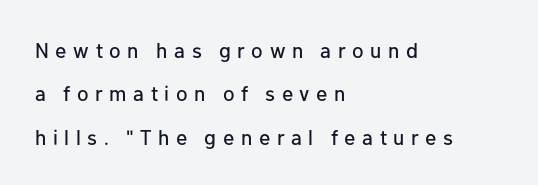
{"italic": "no", "underline": "no", "align": "left", "line_spacing": "loose", "line_spacing_ratio": 2.07, "letter_spacing": "wide", "letter_spacing_em": 0.31, "glyph_px": 21}
